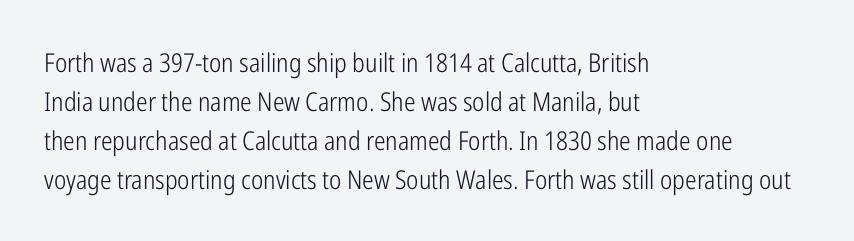
{"italic": "no", "bold": "no", "underline": "no", "align": "left", "line_spacing": "normal", "line_spacing_ratio": 1.5, "letter_spacing": "normal", "letter_spacing_em": 0.0, "glyph_px": 26}
